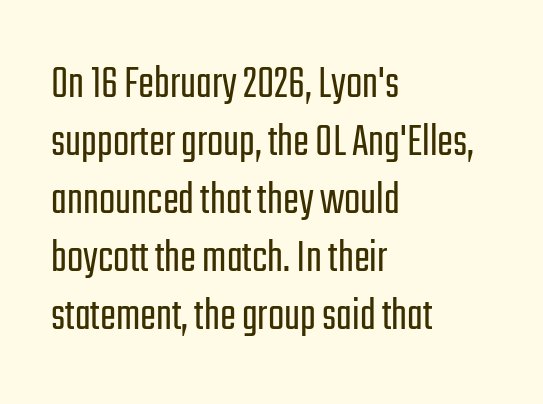
{"serif": "no", "italic": "no", "bold": "no", "weight": "light", "width": "condensed", "stroke_contrast": "low", "x_height": "medium", "monospaced": "no", "underline": "no", "align": "left", "line_spacing_ratio": 1.21, "letter_spacing": "normal", "letter_spacing_em": 0.0, "glyph_px": 48}
